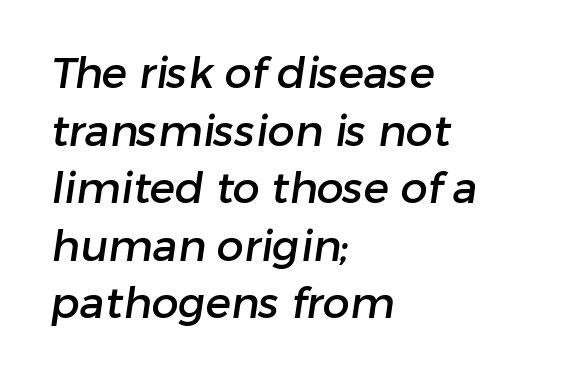
The image shows 43 px sans-serif type; set left-aligned, normal line spacing (1.34x), normal letter spacing, not underlined; low stroke contrast and a medium x-height.
